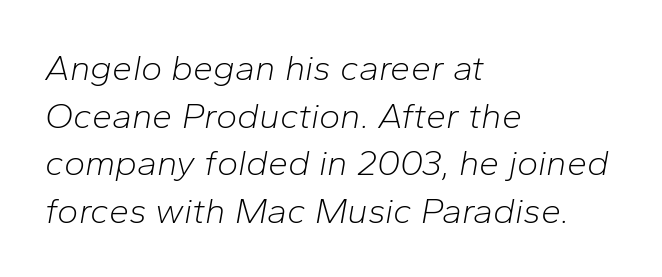
Q: Is the text bold? A: No.
Q: Is the text italic (slanted)? A: Yes, it leans right by about 10 degrees.
Q: Is the text underlined? A: No.
Q: How is the paragraph aligned? A: Left-aligned.
Q: Is the spacing between letters normal or unusually wide? A: Normal.
Q: Is the spacing between lines tight, normal or loose? A: Normal.
Q: Width (condensed, normal, or wide)? A: Normal.
Q: Stroke contrast? A: Low.
Q: x-height? A: Medium.
Q: Monospaced? A: No.
